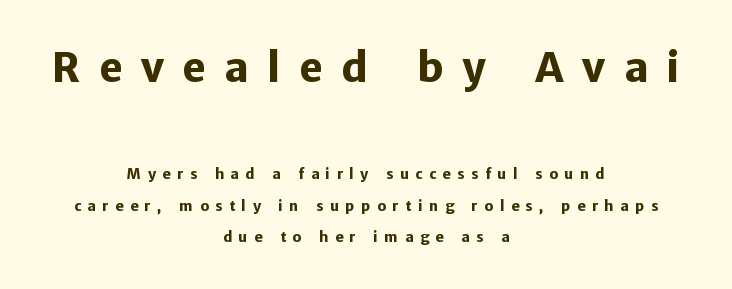
These lines have a slow, spaced-out rhythm from letter to letter. Summary of vertical rhythm: relaxed, with wide interline spacing. Here the first block reads like a headline and the second like body copy. The axis of the letterforms is exactly vertical. The words here are not underlined. The face used here is proportionally spaced, like ordinary book or web type.
